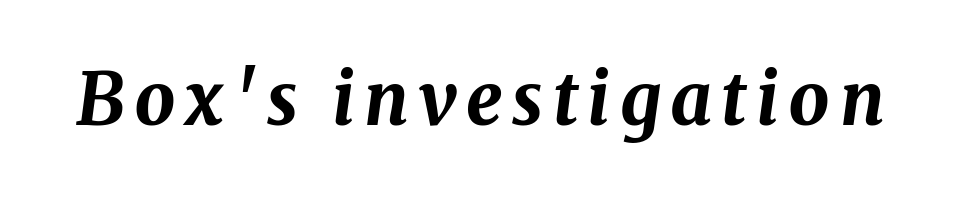
The image shows 72 px bold type, italic (leaning right); set not underlined; medium stroke contrast and a medium x-height.
